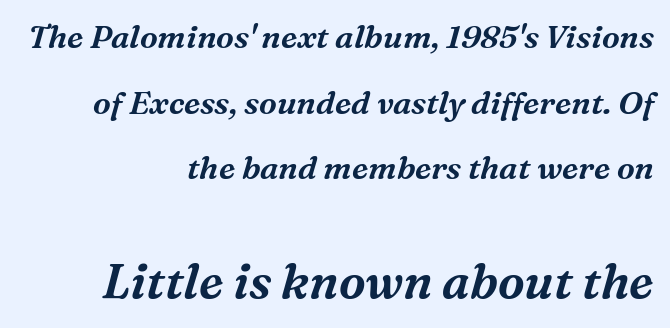
{"serif": "yes", "italic": "yes", "lean": "right", "slant_degrees": 16, "width": "normal", "stroke_contrast": "medium", "x_height": "medium", "monospaced": "no", "underline": "no", "align": "right", "line_spacing": "loose", "line_spacing_ratio": 2.05, "letter_spacing": "normal", "letter_spacing_em": 0.0, "larger_block": "second", "size_ratio": 1.5, "glyph_px": 48}
